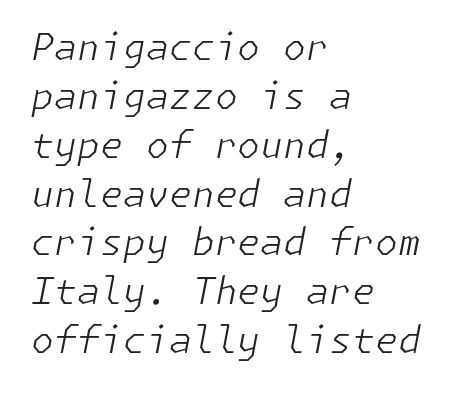
The setting favours the left margin, as ordinary paragraphs usually do. Type without underlining. How would I describe the line gaps? Plain and ordinary. Compared with typical body copy, the letter spacing here is the same.
